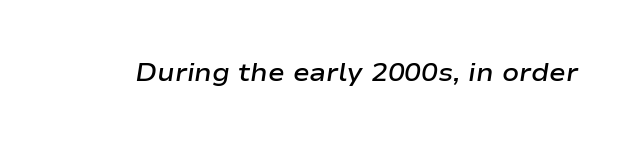
Q: Is the text bold? A: Semi-bold.
Q: Is the text italic (slanted)? A: Yes, it leans right by about 9 degrees.
Q: Is the text underlined? A: No.
Q: Is the spacing between letters normal or unusually wide? A: Normal.
